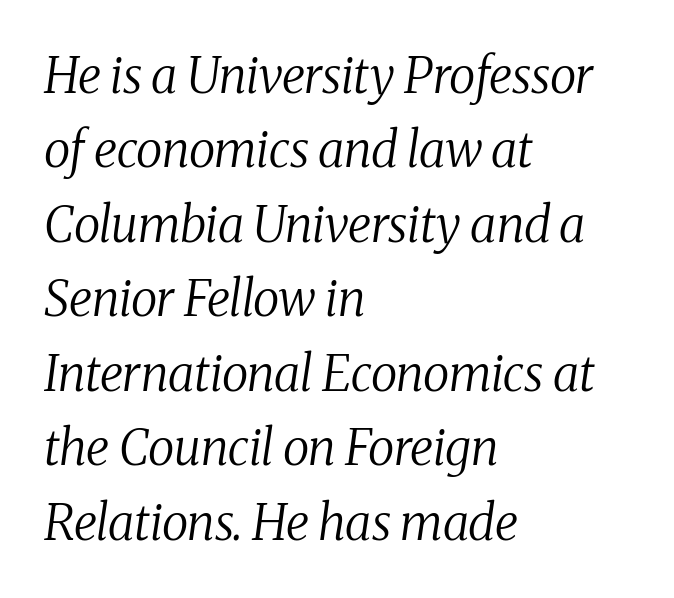
Where is the straight margin? On the left. Successive baselines arrive at the customary interval. The passage shown is typeset with a serif family. The passage shown leans; its letterforms are oblique.
